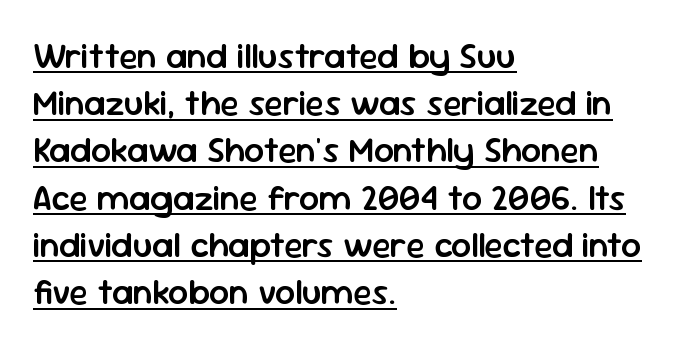
Is this a fixed-width face? No — the glyphs have proportional, varying widths. No feet cap the strokes, marking this as sans-serif type. This is moderately heavy type, rendered in semibold. Interline gaps are of average width in this sample.
